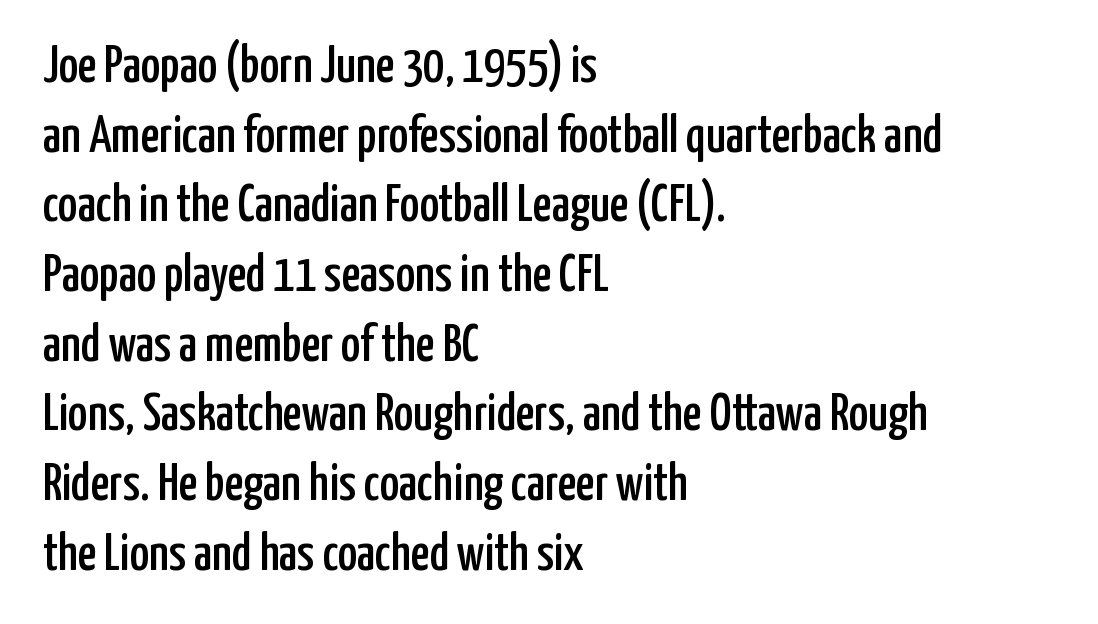
The image shows 52 px condensed sans-serif type, upright; set left-aligned, normal line spacing (1.34x), normal letter spacing, not underlined; low stroke contrast and a medium x-height.
